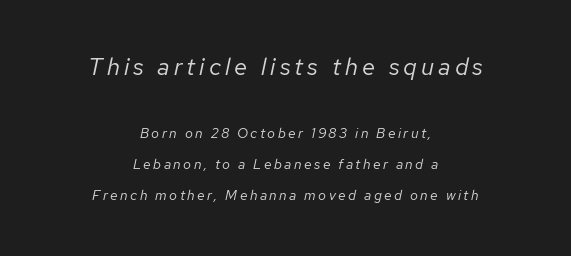
{"italic": "yes", "lean": "right", "slant_degrees": 12, "bold": "no", "underline": "no", "align": "center", "line_spacing": "loose", "line_spacing_ratio": 2.23, "larger_block": "first", "size_ratio": 1.71, "glyph_px": 24}
